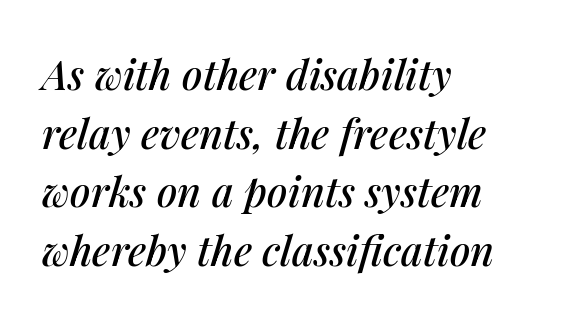
{"italic": "yes", "lean": "right", "slant_degrees": 14, "width": "normal", "stroke_contrast": "medium", "x_height": "medium", "monospaced": "no", "underline": "no", "align": "left", "line_spacing": "normal", "line_spacing_ratio": 1.43, "letter_spacing": "normal", "letter_spacing_em": 0.0, "glyph_px": 41}
